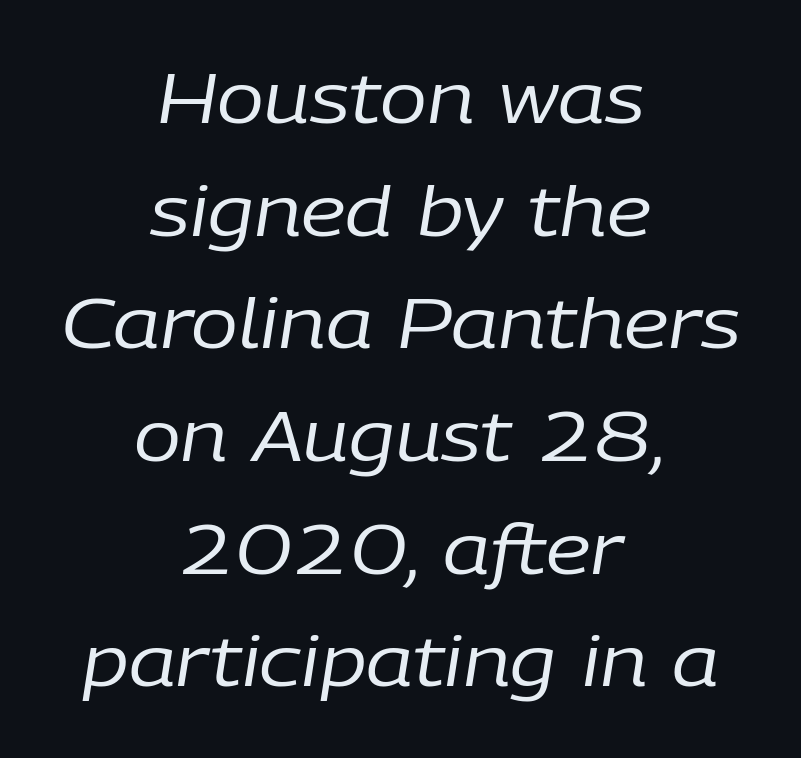
The image shows 70 px regular-weight type, italic (leaning right); set centered, normal line spacing (1.61x), normal letter spacing, not underlined; low stroke contrast and a medium x-height.
